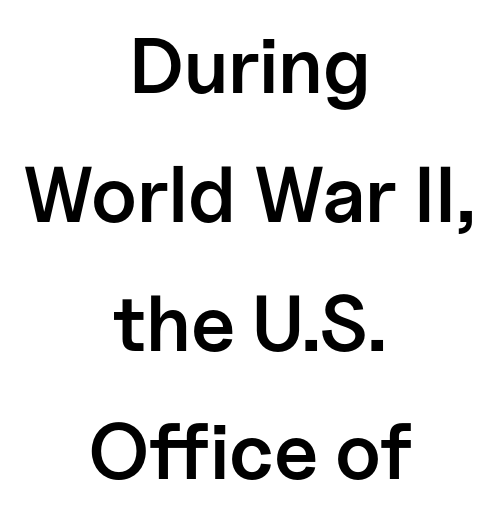
Q: Is the text bold? A: Semi-bold.
Q: Is the text italic (slanted)? A: No, it is upright.
Q: Is the typeface a serif or a sans-serif typeface? A: Sans-serif.
Q: Is the text underlined? A: No.
Q: How is the paragraph aligned? A: Centered.
Q: Is the spacing between letters normal or unusually wide? A: Normal.
Q: Is the spacing between lines tight, normal or loose? A: Normal.
Q: Width (condensed, normal, or wide)? A: Normal.
Q: Stroke contrast? A: Low.
Q: x-height? A: Medium.
Q: Monospaced? A: No.
